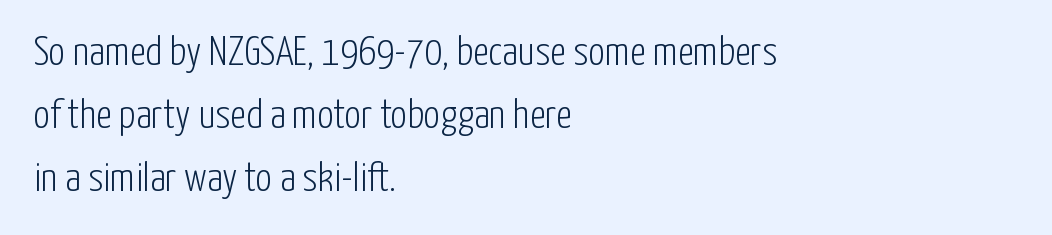
Q: Is the text bold? A: No.
Q: Is the text italic (slanted)? A: No, it is upright.
Q: Is the typeface a serif or a sans-serif typeface? A: Sans-serif.
Q: Is the text underlined? A: No.
Q: How is the paragraph aligned? A: Left-aligned.
Q: Is the spacing between letters normal or unusually wide? A: Normal.
Q: Is the spacing between lines tight, normal or loose? A: Normal.
Q: Width (condensed, normal, or wide)? A: Condensed.
Q: Stroke contrast? A: Low.
Q: x-height? A: Medium.
Q: Monospaced? A: No.
